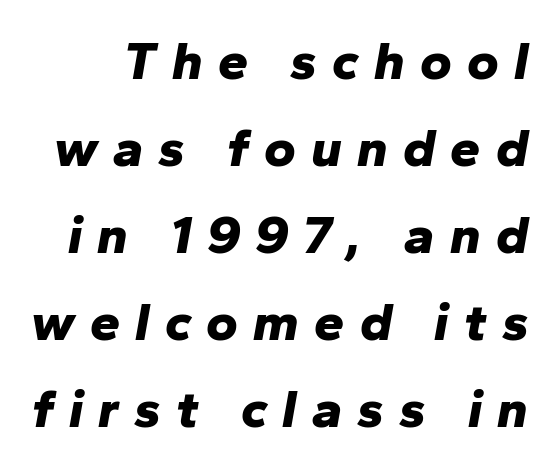
{"italic": "yes", "lean": "right", "slant_degrees": 10, "bold": "yes", "weight": "bold", "width": "normal", "stroke_contrast": "low", "x_height": "medium", "monospaced": "no", "underline": "no", "line_spacing": "normal", "line_spacing_ratio": 1.61, "letter_spacing": "wide", "letter_spacing_em": 0.28, "glyph_px": 54}
